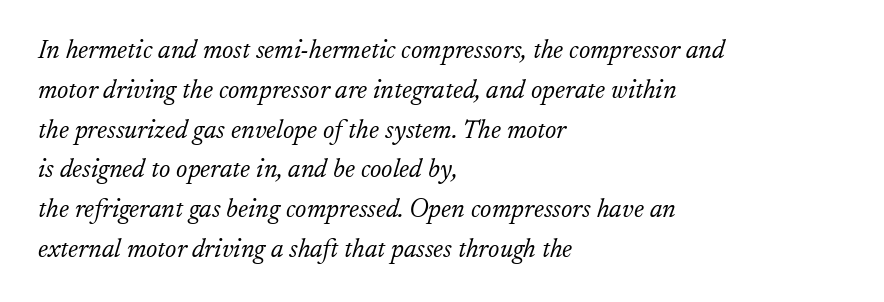
The glyphs look as if they've been sheared to an angle. Here the glyphs are tracked normally, forming tight word shapes. Leading matches the norm, producing a regular column. Any mark beneath the type? The region is blank. Ink coverage per letter is moderate at most. A classic flush-left, rag-right setting is used for this passage.
